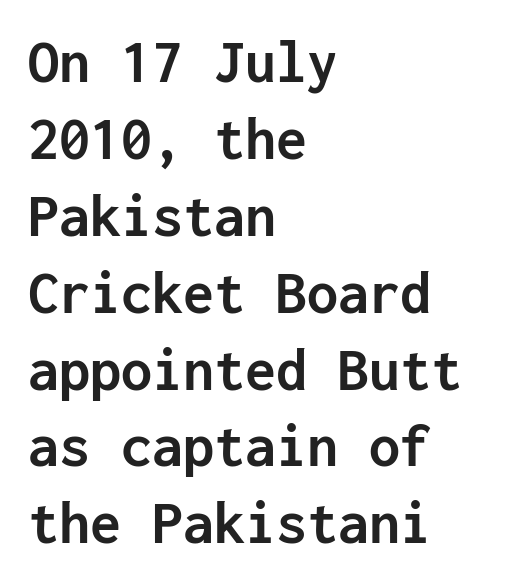
Posture: upright roman. What kind of face is this? One without serifs — a sans. The passage shown is typed in a monospace face where columns stay perfectly aligned. The string is rendered with underlining switched off. Caption: standard tracking, unaltered.
